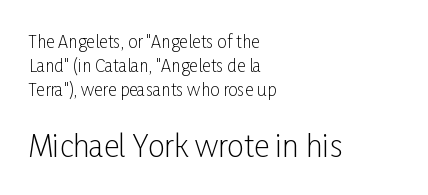
Q: Is the text bold? A: No.
Q: Is the text italic (slanted)? A: No, it is upright.
Q: Is the typeface a serif or a sans-serif typeface? A: Sans-serif.
Q: Is the text underlined? A: No.
Q: How is the paragraph aligned? A: Left-aligned.
Q: Is the spacing between letters normal or unusually wide? A: Normal.
Q: Is the spacing between lines tight, normal or loose? A: Normal.
Q: Which block of text is set in a larger size, the first (top) or the second (bottom)? A: The second (bottom) one.
Q: Width (condensed, normal, or wide)? A: Condensed.
Q: Stroke contrast? A: Low.
Q: x-height? A: Medium.
Q: Monospaced? A: No.
